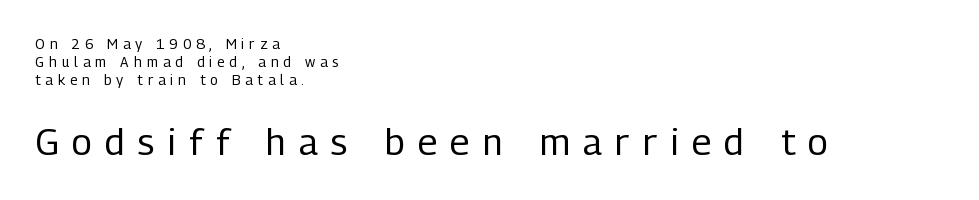
Q: Is the text bold? A: No.
Q: Is the text italic (slanted)? A: No, it is upright.
Q: Is the typeface a serif or a sans-serif typeface? A: Sans-serif.
Q: Is the text underlined? A: No.
Q: How is the paragraph aligned? A: Left-aligned.
Q: Is the spacing between letters normal or unusually wide? A: Unusually wide.
Q: Is the spacing between lines tight, normal or loose? A: Normal.
Q: Which block of text is set in a larger size, the first (top) or the second (bottom)? A: The second (bottom) one.
Q: Width (condensed, normal, or wide)? A: Condensed.
Q: Stroke contrast? A: Low.
Q: x-height? A: Medium.
Q: Monospaced? A: No.
